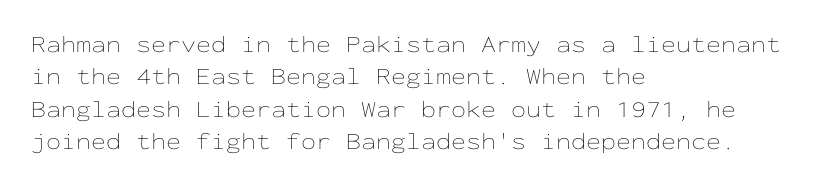
The typesetter chose a ragged-right arrangement here. In terms of letterspacing, this is plain default setting. Descenders hang freely into open space. A typesetter would call this leading conventional body-copy spacing. Stems and bowls with no extra thickness — not bold.
